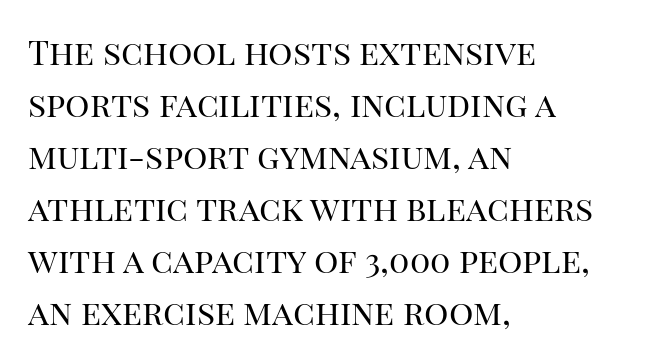
This sample uses a serif face. Summary of weight: not heavy and not bold. The designer left line spacing at the default. The ragged edge is on the right, which tells us the setting is flush left. The space beneath each line is pristine and unruled.
